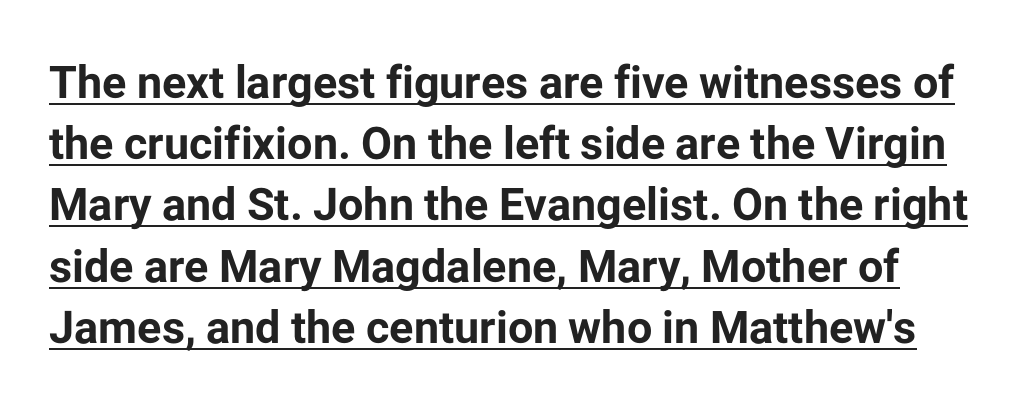
Here the designer chose a conventional face with non-uniform glyph widths. Underline: present. Notice how thick the strokes are: this is what a full bold looks like. Unlike italic type, these characters show no tilt at all.
